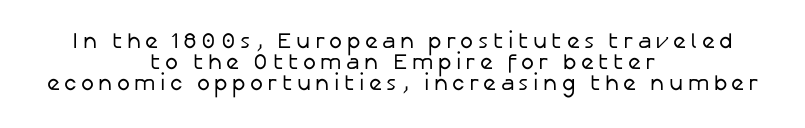
{"italic": "no", "bold": "no", "underline": "no", "align": "center", "line_spacing": "tight", "line_spacing_ratio": 0.96, "letter_spacing": "wide", "letter_spacing_em": 0.2, "glyph_px": 22}
